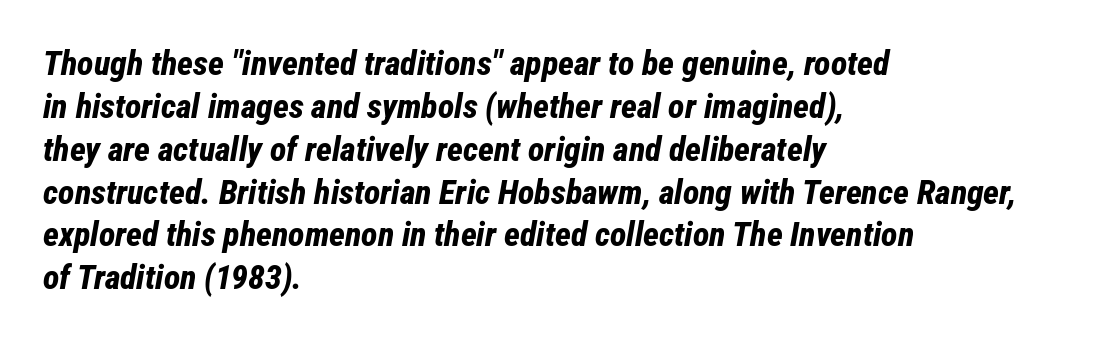
The image shows 34 px bold, condensed type, italic (leaning right); set left-aligned, normal line spacing (1.26x), normal letter spacing, not underlined; low stroke contrast and a medium x-height.
